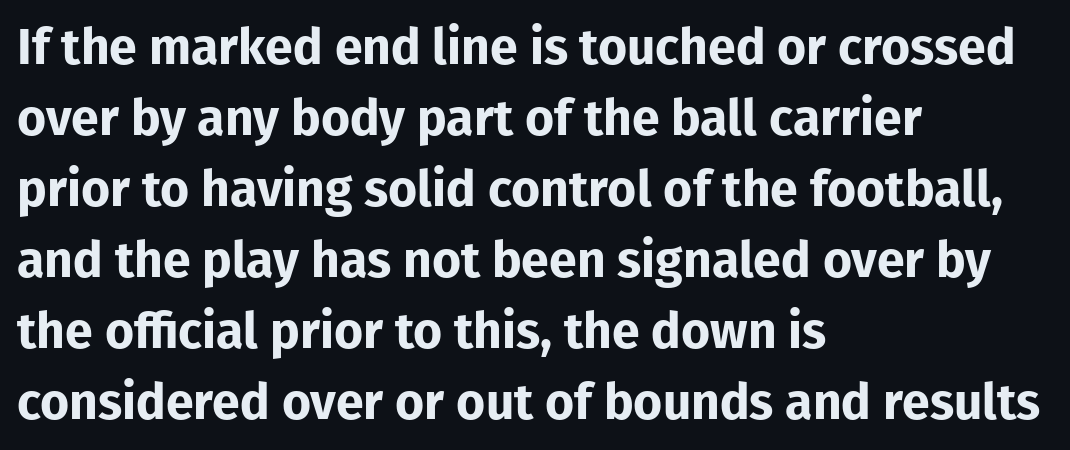
No extra tracking has been applied to these lines. Check where the strokes stop: nothing finishes them off — pure sans. Lines of text with bare space underneath. The typography opts for an upright posture over an oblique one. How would I describe the line gaps? Plain and ordinary. Every row of glyphs begins at an identical x-position on the left.
